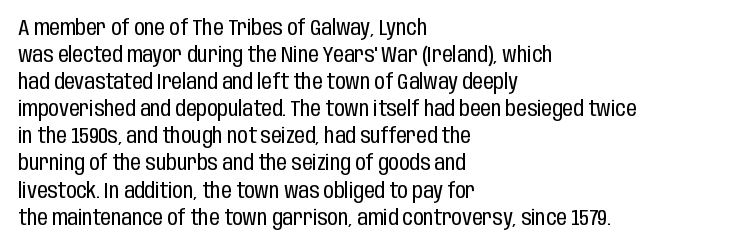
{"italic": "no", "bold": "no", "underline": "no", "align": "left", "line_spacing": "normal", "line_spacing_ratio": 1.29, "letter_spacing": "normal", "letter_spacing_em": 0.0, "glyph_px": 21}
